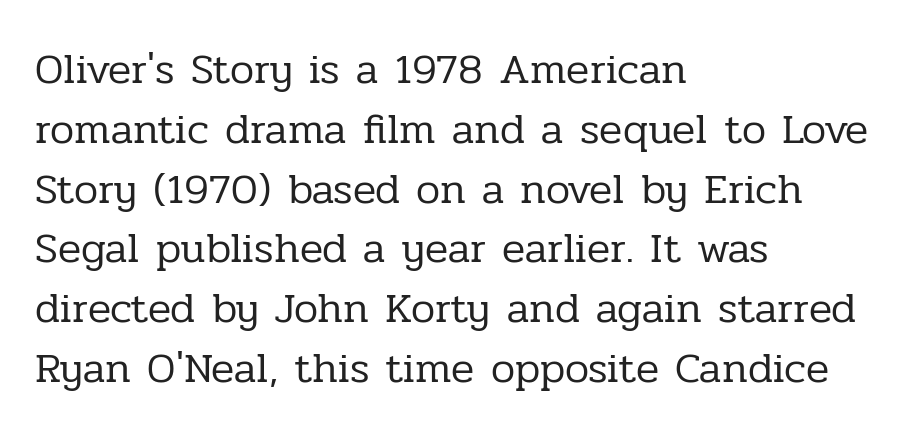
{"serif": "yes", "italic": "no", "bold": "no", "weight": "regular", "width": "normal", "stroke_contrast": "low", "x_height": "medium", "monospaced": "no", "underline": "no", "align": "left", "line_spacing": "normal", "line_spacing_ratio": 1.39, "letter_spacing": "normal", "letter_spacing_em": 0.0, "glyph_px": 43}
